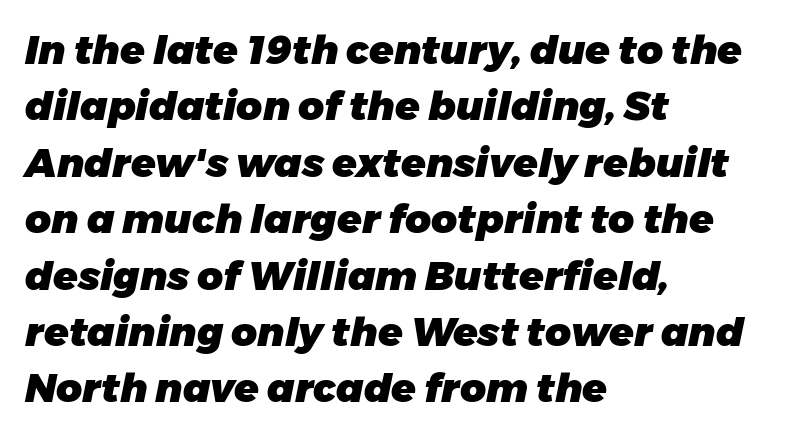
{"italic": "yes", "lean": "right", "slant_degrees": 11, "bold": "yes", "weight": "heavy", "width": "normal", "stroke_contrast": "low", "x_height": "medium", "monospaced": "no", "underline": "no", "align": "left", "line_spacing": "normal", "line_spacing_ratio": 1.41, "letter_spacing": "normal", "letter_spacing_em": 0.0, "glyph_px": 40}
